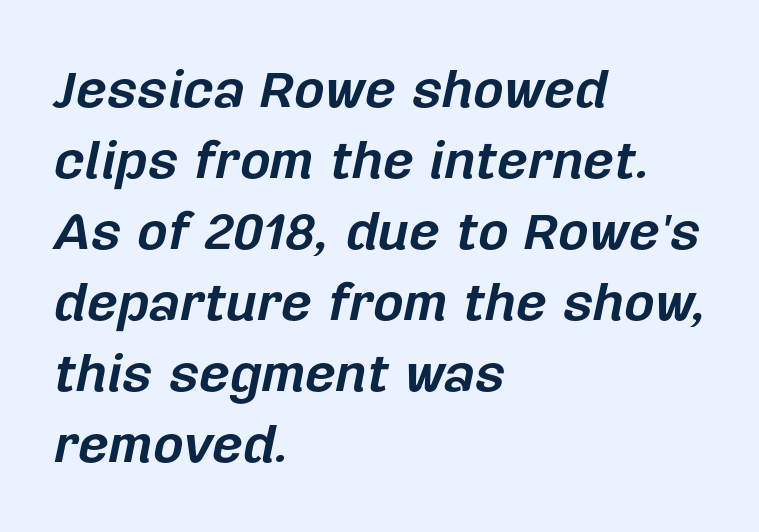
The image shows 53 px bold type, italic (leaning right); set left-aligned, normal line spacing (1.34x), normal letter spacing, not underlined; low stroke contrast and a medium x-height.
